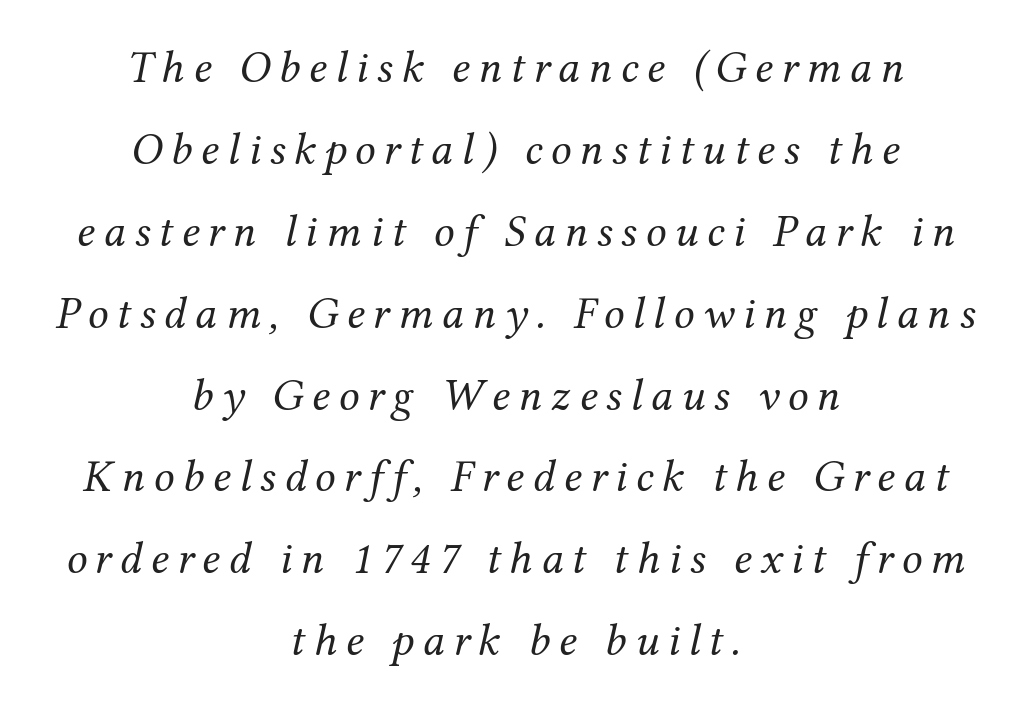
{"serif": "yes", "italic": "yes", "lean": "right", "slant_degrees": 12, "bold": "no", "weight": "regular", "width": "normal", "stroke_contrast": "medium", "x_height": "medium", "monospaced": "no", "underline": "no", "align": "center", "line_spacing_ratio": 1.78, "glyph_px": 46}
